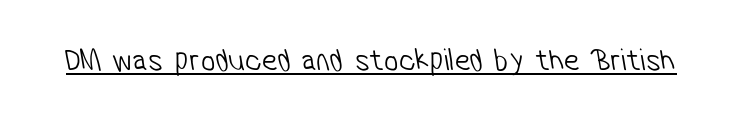
Is this a sans? Yes — the strokes have no serifs. Spacing verdict: proportional, widths tailored to each character. Underline: present. Words appear dense and cohesive because spacing is normal. Bold? No — there's no thickening of the strokes.
